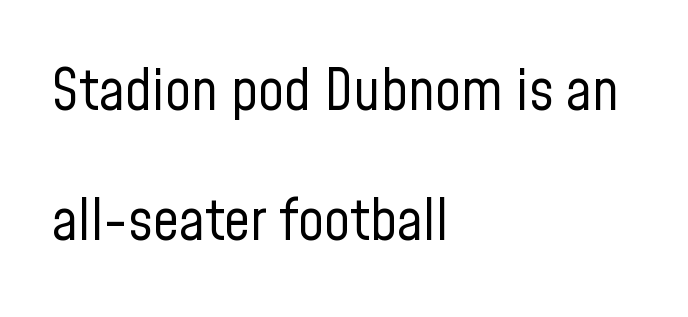
Q: Is the text bold? A: No.
Q: Is the text italic (slanted)? A: No, it is upright.
Q: Is the typeface a serif or a sans-serif typeface? A: Sans-serif.
Q: Is the text underlined? A: No.
Q: How is the paragraph aligned? A: Left-aligned.
Q: Is the spacing between letters normal or unusually wide? A: Normal.
Q: Is the spacing between lines tight, normal or loose? A: Loose.
Q: Width (condensed, normal, or wide)? A: Condensed.
Q: Stroke contrast? A: Low.
Q: x-height? A: Medium.
Q: Monospaced? A: No.
